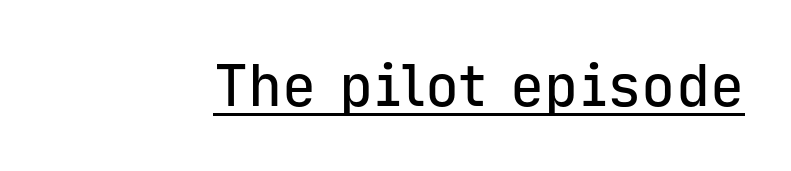
The image shows 57 px sans-serif type, upright, monospaced; set normal letter spacing, underlined; low stroke contrast and a medium x-height.
